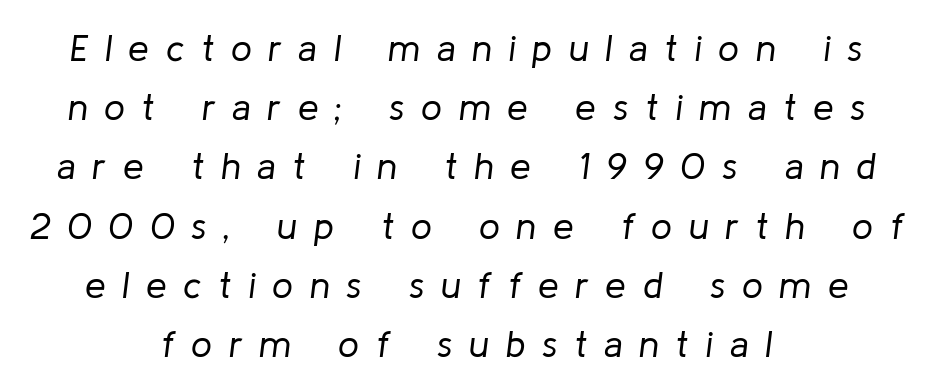
{"italic": "yes", "lean": "right", "slant_degrees": 8, "bold": "no", "weight": "regular", "width": "normal", "stroke_contrast": "low", "x_height": "medium", "monospaced": "no", "underline": "no", "align": "center", "line_spacing": "normal", "line_spacing_ratio": 1.6, "letter_spacing": "wide", "letter_spacing_em": 0.45, "glyph_px": 37}
